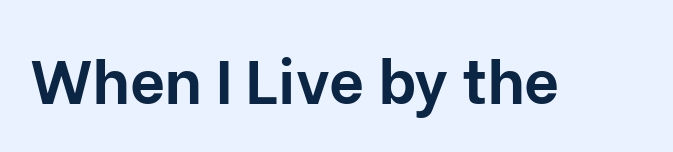
This sample uses plain, unmodified letter spacing. Bold? Absolutely — the strokes are thick and heavy. Note: no serifs on the glyphs. The type sits square on the baseline with zero lean. Plain, unruled lines of type.
